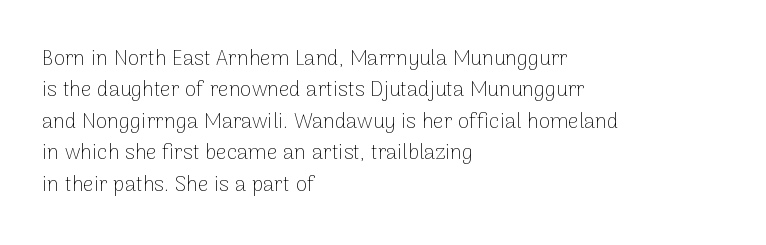
Each row of text sits above clean, open space. Italic? Not at all — the glyphs are vertical. Typeset ragged right — the left edge is the straight one. Each word holds together tightly as a unit, with standard inter-letter gaps. Interline gaps are of average width in this sample.
